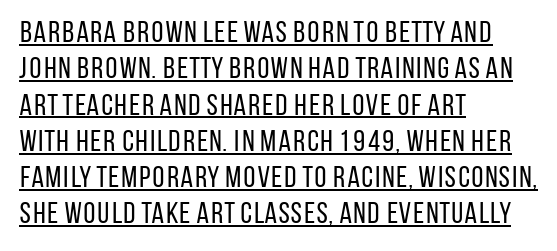
The image shows 30 px regular-weight, condensed sans-serif type, upright; set left-aligned, line spacing 1.21x, normal letter spacing, underlined; low stroke contrast and a large x-height.
